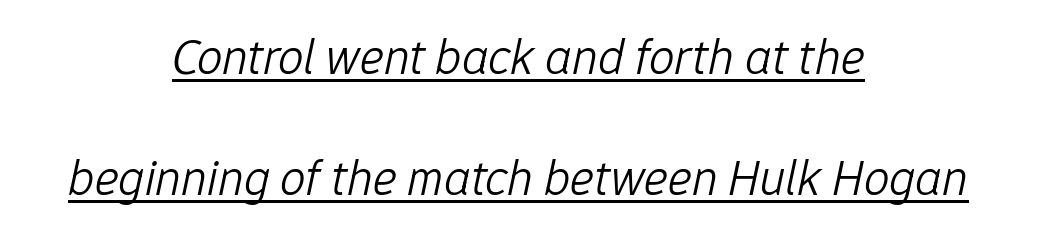
Q: Is the text bold? A: No.
Q: Is the text italic (slanted)? A: Yes, it leans right by about 12 degrees.
Q: Is the text underlined? A: Yes.
Q: How is the paragraph aligned? A: Centered.
Q: Is the spacing between letters normal or unusually wide? A: Normal.
Q: Is the spacing between lines tight, normal or loose? A: Loose.
Q: Width (condensed, normal, or wide)? A: Normal.
Q: Stroke contrast? A: Low.
Q: x-height? A: Medium.
Q: Monospaced? A: No.
